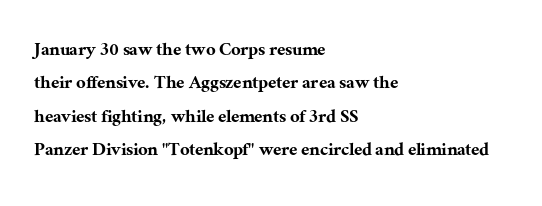
Nobody drew a line under any word here. A student would call this left alignment; a typographer would say flush left, rag right. Rendered with straight, roman letterforms. In terms of leading, this rendering sits right in the middle. Characters follow at the spacing the type designer built in.
